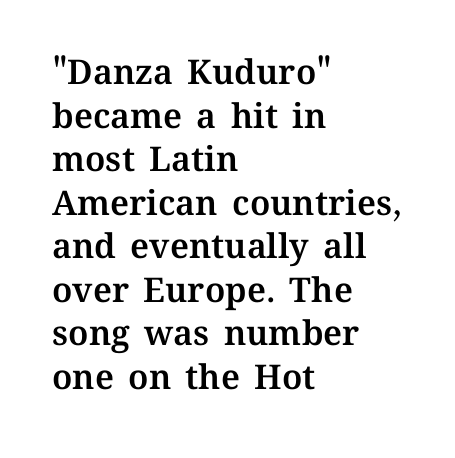
The image shows 34 px text type, upright; set left-aligned, normal line spacing (1.28x), normal letter spacing, not underlined; medium stroke contrast and a medium x-height.
